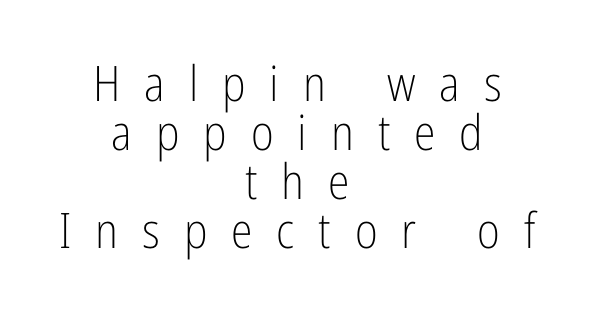
The image shows 49 px light, condensed sans-serif type, upright; set centered, tight line spacing (1.0x), unusually wide letter spacing (+0.49 em), not underlined; low stroke contrast and a medium x-height.
